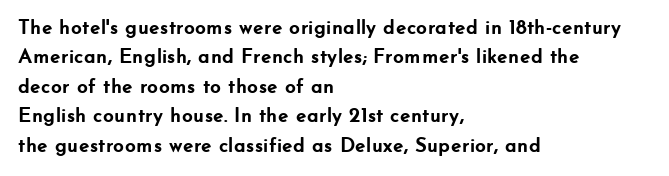
{"italic": "no", "bold": "yes", "underline": "no", "align": "left", "line_spacing": "normal", "line_spacing_ratio": 1.4, "letter_spacing": "normal", "letter_spacing_em": 0.0, "glyph_px": 21}
